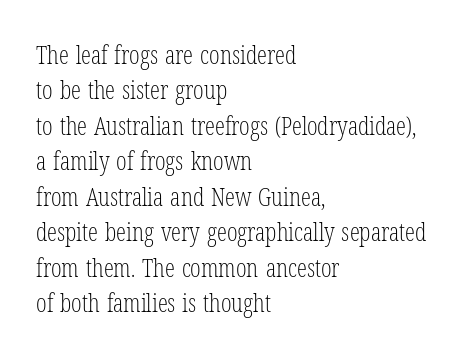
{"italic": "no", "bold": "no", "underline": "no", "align": "left", "line_spacing": "normal", "line_spacing_ratio": 1.42, "letter_spacing": "normal", "letter_spacing_em": 0.0, "glyph_px": 25}
